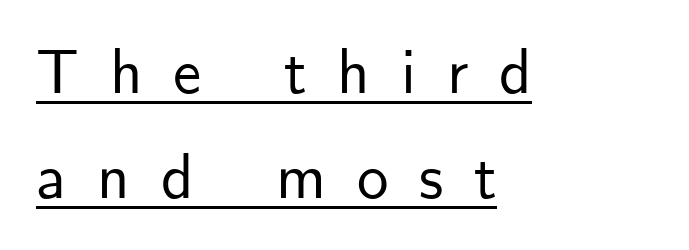
Q: Is the text italic (slanted)? A: No, it is upright.
Q: Is the typeface a serif or a sans-serif typeface? A: Sans-serif.
Q: Is the text underlined? A: Yes.
Q: How is the paragraph aligned? A: Left-aligned.
Q: Is the spacing between letters normal or unusually wide? A: Unusually wide.
Q: Is the spacing between lines tight, normal or loose? A: Normal.
Q: Width (condensed, normal, or wide)? A: Normal.
Q: Stroke contrast? A: Low.
Q: x-height? A: Small.
Q: Monospaced? A: No.
